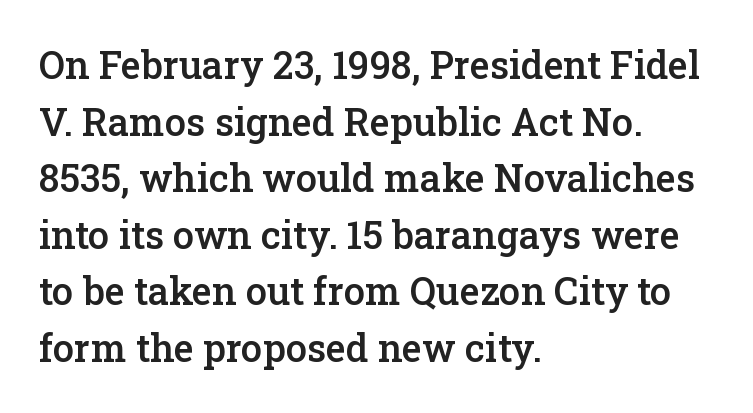
{"serif": "yes", "italic": "no", "bold": "semi", "weight": "semibold", "width": "normal", "stroke_contrast": "low", "x_height": "medium", "monospaced": "no", "underline": "no", "align": "left", "line_spacing": "normal", "line_spacing_ratio": 1.49, "letter_spacing": "normal", "letter_spacing_em": 0.0, "glyph_px": 38}
